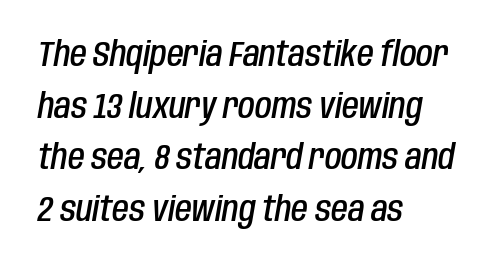
Q: Is the text bold? A: Semi-bold.
Q: Is the text italic (slanted)? A: Yes, it leans right by about 10 degrees.
Q: Is the text underlined? A: No.
Q: How is the paragraph aligned? A: Left-aligned.
Q: Is the spacing between letters normal or unusually wide? A: Normal.
Q: Is the spacing between lines tight, normal or loose? A: Normal.
Q: Width (condensed, normal, or wide)? A: Condensed.
Q: Stroke contrast? A: Low.
Q: x-height? A: Large.
Q: Monospaced? A: No.
